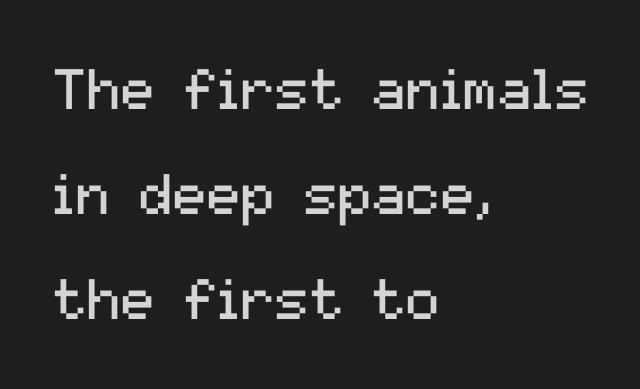
Is the letter spacing exaggerated? No — it looks like the ordinary default. Unbolded letterforms with no extra heft. This is sans-serif lettering, the kind often seen on screens and signage. The letters stand straight up with perfectly vertical stems.
